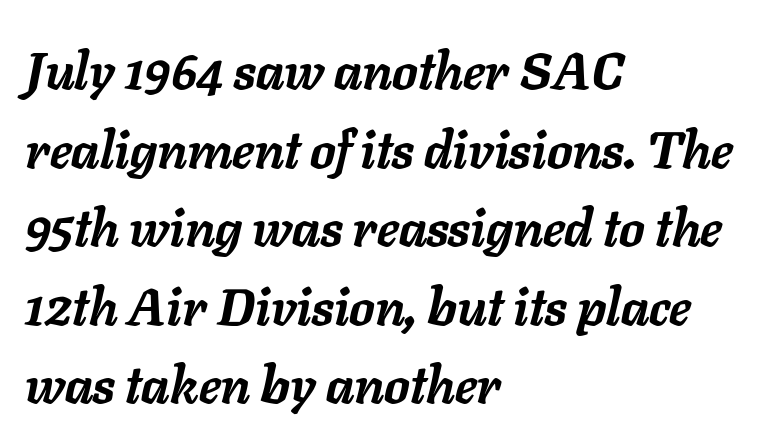
The image shows 51 px semibold type, italic (leaning right); set left-aligned, normal line spacing (1.54x), normal letter spacing, not underlined; low stroke contrast and a medium x-height.
